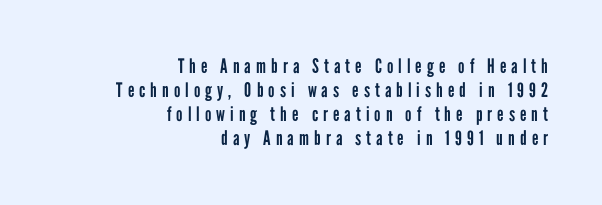
The image shows 20 px text type, upright; set right-aligned, line spacing 1.2x, unusually wide letter spacing (+0.25 em), not underlined.
